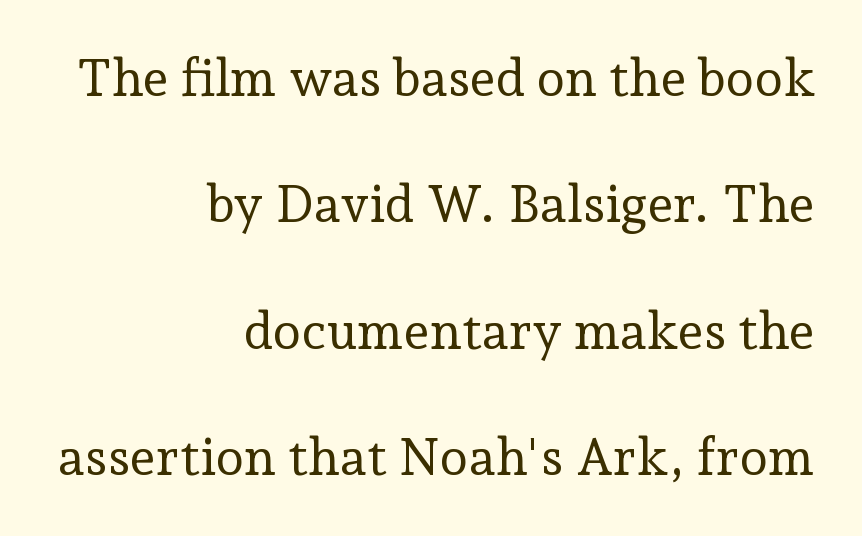
Q: Is the text bold? A: No.
Q: Is the text italic (slanted)? A: No, it is upright.
Q: Is the typeface a serif or a sans-serif typeface? A: Serif.
Q: Is the text underlined? A: No.
Q: How is the paragraph aligned? A: Right-aligned.
Q: Is the spacing between letters normal or unusually wide? A: Normal.
Q: Is the spacing between lines tight, normal or loose? A: Loose.
Q: Width (condensed, normal, or wide)? A: Normal.
Q: Stroke contrast? A: Low.
Q: x-height? A: Medium.
Q: Monospaced? A: No.
